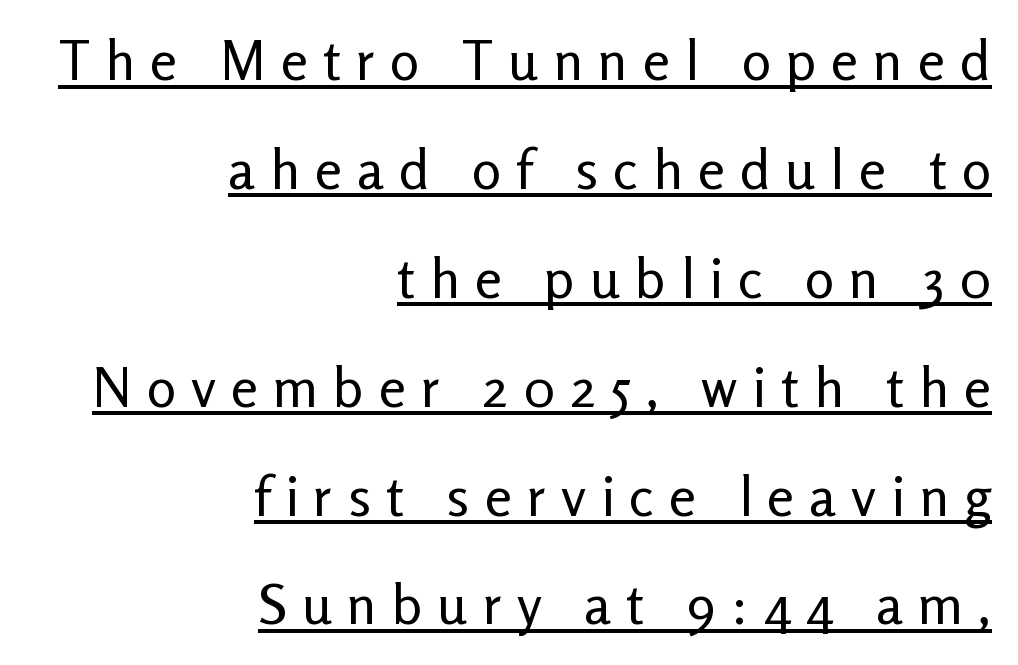
The image shows 55 px regular-weight sans-serif type, upright; set right-aligned, loose line spacing (1.98x), unusually wide letter spacing (+0.27 em), underlined; low stroke contrast and a medium x-height.
